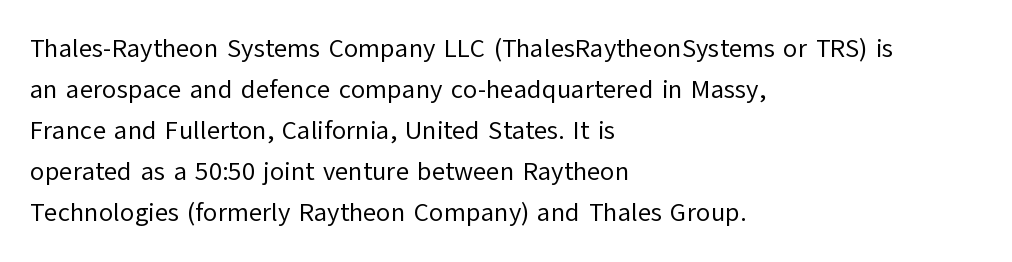
Q: Is the text bold? A: No.
Q: Is the text italic (slanted)? A: No, it is upright.
Q: Is the text underlined? A: No.
Q: How is the paragraph aligned? A: Left-aligned.
Q: Is the spacing between letters normal or unusually wide? A: Normal.
Q: Is the spacing between lines tight, normal or loose? A: Normal.
